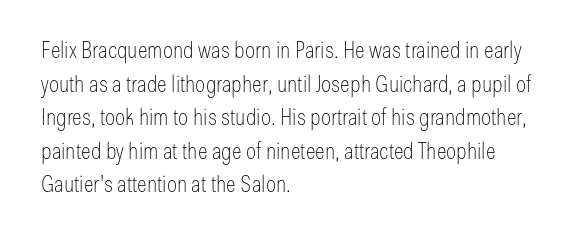
What stands out about the letter spacing? Nothing — it is the standard amount. Type without underlining. You can tell it's not italic because the verticals are truly vertical. Is there much room between lines? A standard amount, neither cramped nor airy.
